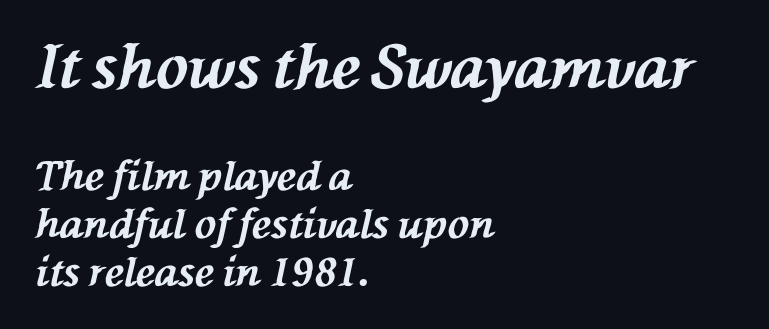
The image shows 60 px bold type, italic (leaning left); set left-aligned, line spacing 1.2x, normal letter spacing, not underlined; the first (top) block is 1.5x larger; medium stroke contrast and a medium x-height.
